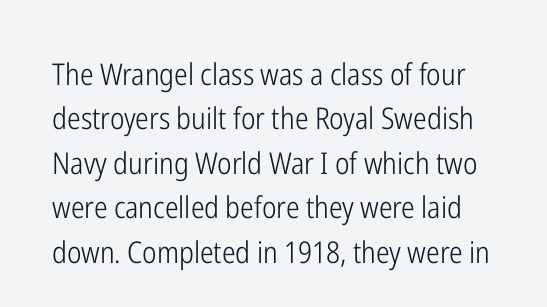
Q: Is the text bold? A: No.
Q: Is the text italic (slanted)? A: No, it is upright.
Q: Is the typeface a serif or a sans-serif typeface? A: Sans-serif.
Q: Is the text underlined? A: No.
Q: Is the spacing between letters normal or unusually wide? A: Normal.
Q: Is the spacing between lines tight, normal or loose? A: Normal.
Q: Width (condensed, normal, or wide)? A: Condensed.
Q: Stroke contrast? A: Low.
Q: x-height? A: Medium.
Q: Monospaced? A: No.
